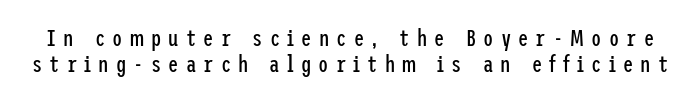
The image shows 23 px text type, upright; set tight line spacing (1.14x), unusually wide letter spacing (+0.31 em), not underlined.
